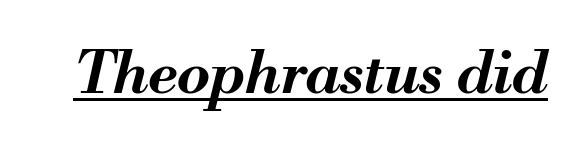
{"italic": "yes", "lean": "right", "slant_degrees": 13, "bold": "yes", "weight": "bold", "width": "normal", "stroke_contrast": "medium", "x_height": "small", "monospaced": "no", "underline": "yes", "letter_spacing": "normal", "letter_spacing_em": 0.0, "glyph_px": 59}
